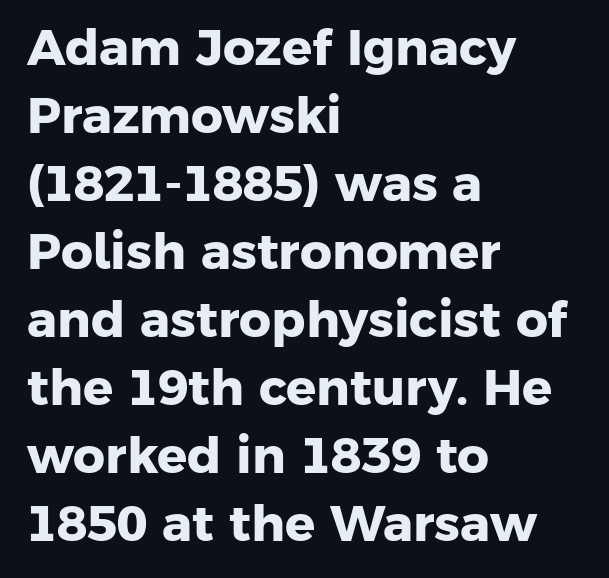
The image shows 50 px heavy sans-serif type; set left-aligned, normal line spacing (1.36x), normal letter spacing, not underlined; low stroke contrast and a medium x-height.
